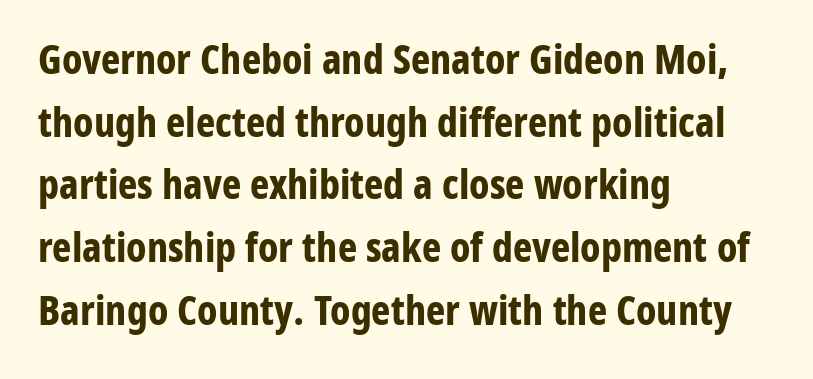
{"serif": "no", "italic": "no", "bold": "yes", "weight": "bold", "width": "condensed", "stroke_contrast": "low", "x_height": "medium", "monospaced": "no", "underline": "no", "align": "left", "line_spacing": "normal", "line_spacing_ratio": 1.53, "letter_spacing": "normal", "letter_spacing_em": 0.0, "glyph_px": 41}
